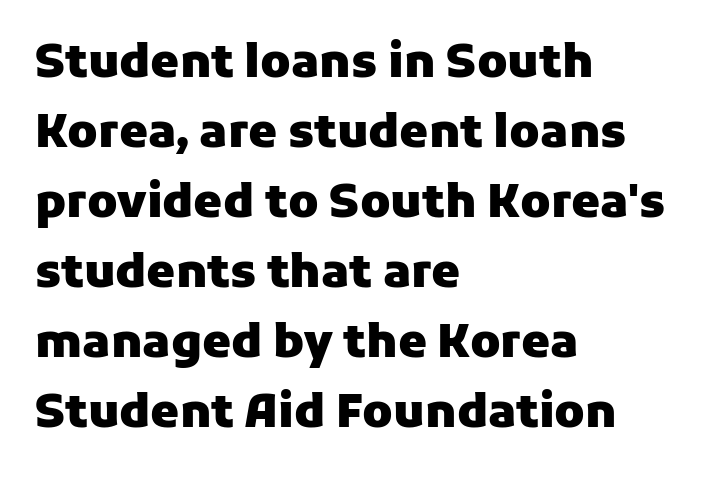
The image shows 46 px heavy sans-serif type, upright; set left-aligned, normal line spacing (1.52x), normal letter spacing, not underlined; low stroke contrast and a medium x-height.
